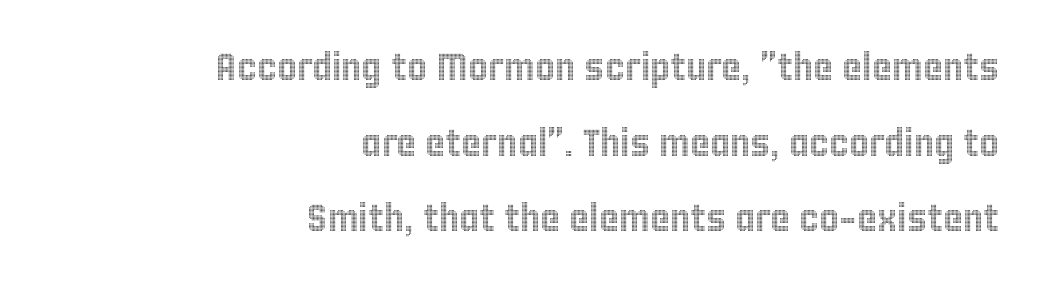
Q: Is the text italic (slanted)? A: No, it is upright.
Q: Is the text underlined? A: No.
Q: How is the paragraph aligned? A: Right-aligned.
Q: Is the spacing between letters normal or unusually wide? A: Normal.
Q: Is the spacing between lines tight, normal or loose? A: Loose.
Q: Width (condensed, normal, or wide)? A: Condensed.
Q: x-height? A: Large.
Q: Monospaced? A: No.
